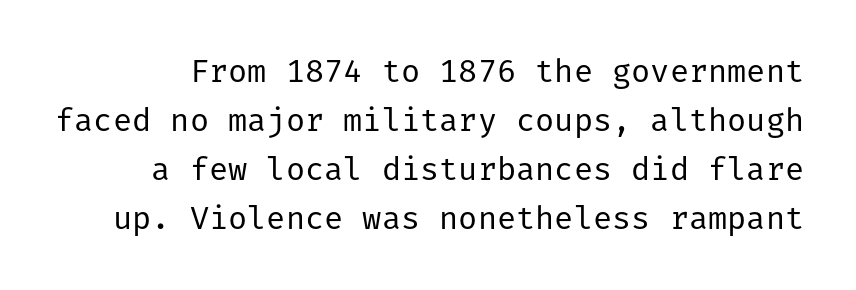
{"serif": "no", "italic": "no", "bold": "no", "weight": "regular", "width": "normal", "stroke_contrast": "low", "x_height": "medium", "underline": "no", "line_spacing": "normal", "line_spacing_ratio": 1.53, "letter_spacing": "normal", "letter_spacing_em": 0.0, "glyph_px": 32}
